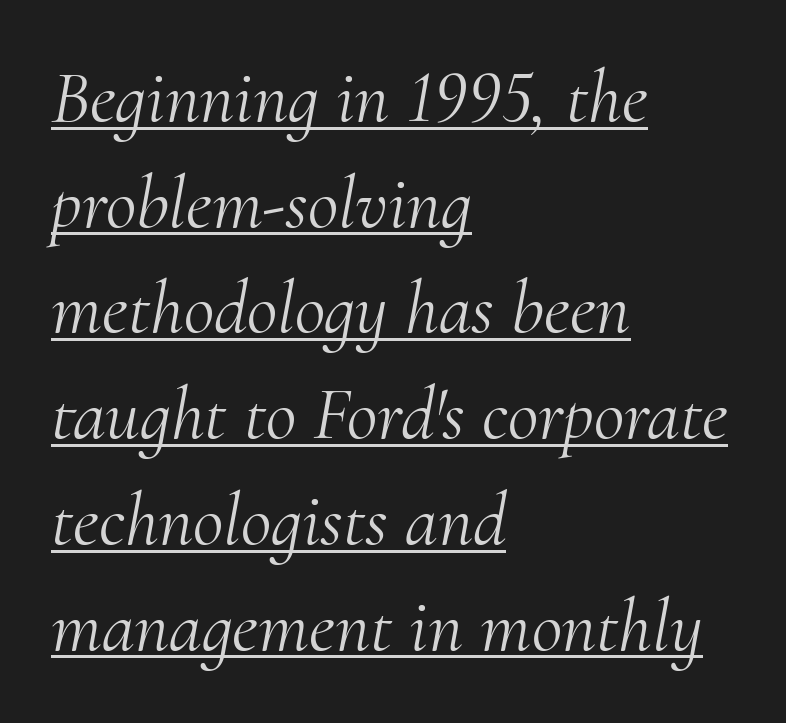
{"serif": "yes", "italic": "yes", "lean": "right", "slant_degrees": 10, "bold": "no", "weight": "light", "width": "normal", "stroke_contrast": "medium", "x_height": "small", "monospaced": "no", "underline": "yes", "align": "left", "line_spacing": "normal", "line_spacing_ratio": 1.41, "letter_spacing": "normal", "letter_spacing_em": 0.0, "glyph_px": 75}
